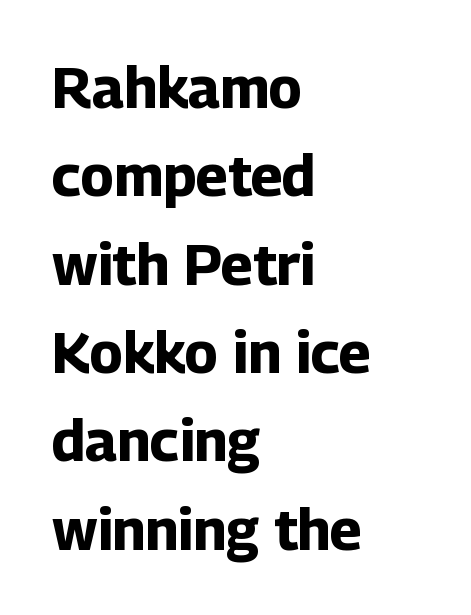
Type without underlining. This is the regular roman posture of the typeface. The line texture is even and compact thanks to regular tracking. Spacing verdict: proportional, widths tailored to each character.
